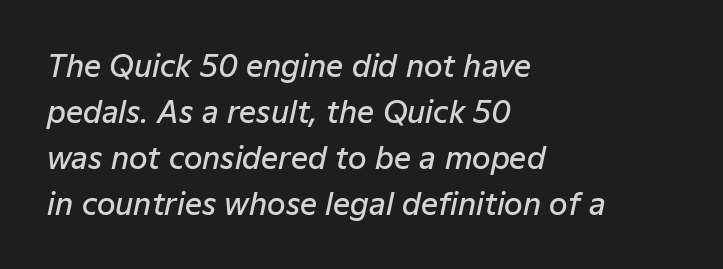
{"italic": "yes", "lean": "right", "slant_degrees": 12, "bold": "semi", "weight": "semibold", "width": "normal", "stroke_contrast": "low", "x_height": "medium", "monospaced": "no", "underline": "no", "align": "left", "line_spacing": "normal", "line_spacing_ratio": 1.53, "letter_spacing": "normal", "letter_spacing_em": 0.0, "glyph_px": 30}
